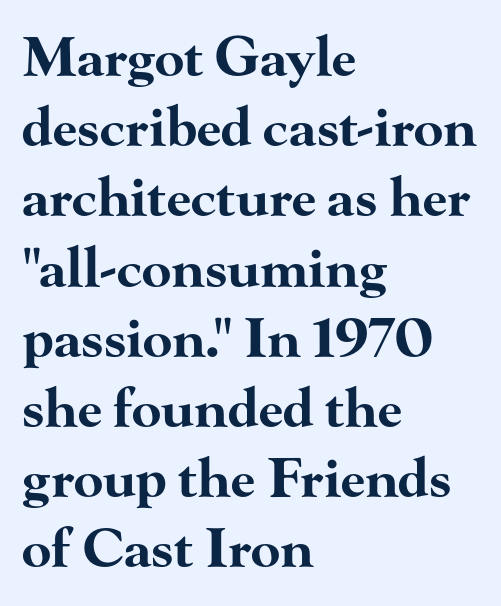
Q: Is the text bold? A: Yes.
Q: Is the text italic (slanted)? A: No, it is upright.
Q: Is the typeface a serif or a sans-serif typeface? A: Serif.
Q: Is the text underlined? A: No.
Q: How is the paragraph aligned? A: Left-aligned.
Q: Is the spacing between letters normal or unusually wide? A: Normal.
Q: Is the spacing between lines tight, normal or loose? A: Normal.
Q: Width (condensed, normal, or wide)? A: Wide.
Q: Stroke contrast? A: High.
Q: x-height? A: Small.
Q: Monospaced? A: No.
